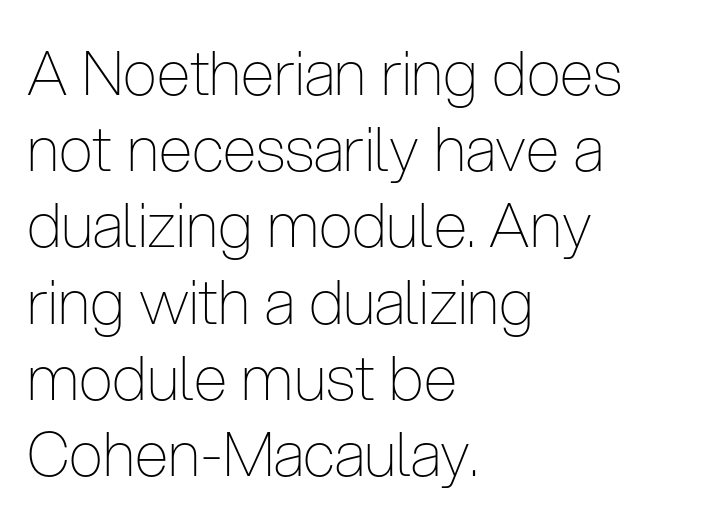
Q: Is the text bold? A: No.
Q: Is the text italic (slanted)? A: No, it is upright.
Q: Is the typeface a serif or a sans-serif typeface? A: Sans-serif.
Q: Is the text underlined? A: No.
Q: How is the paragraph aligned? A: Left-aligned.
Q: Is the spacing between letters normal or unusually wide? A: Normal.
Q: Is the spacing between lines tight, normal or loose? A: Normal.
Q: Width (condensed, normal, or wide)? A: Condensed.
Q: Stroke contrast? A: Low.
Q: x-height? A: Medium.
Q: Monospaced? A: No.
